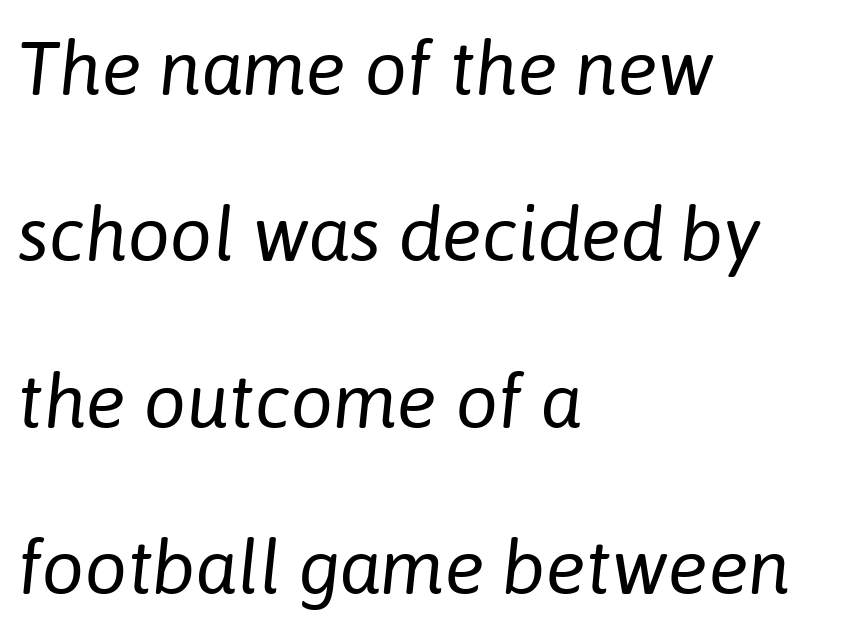
The image shows 75 px regular-weight type, italic (leaning right); set left-aligned, loose line spacing (2.22x), normal letter spacing, not underlined; low stroke contrast and a medium x-height.
